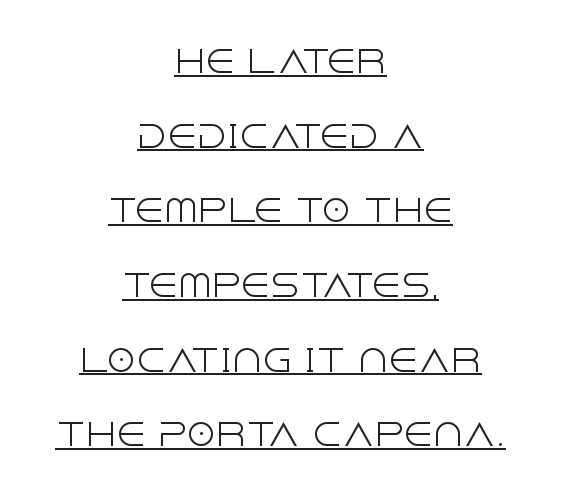
The image shows 30 px light sans-serif type, upright; set centered, loose line spacing (2.49x), normal letter spacing, underlined; a large x-height.
